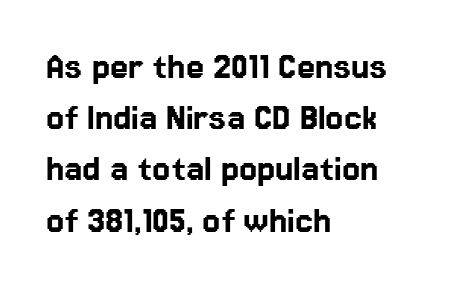
The passage shown is typed in a proportional face where columns would drift. Font category for this specimen: sans-serif. Compared with typical body copy, the letter spacing here is the same. Notice how the stems are strictly vertical — no italics here.
